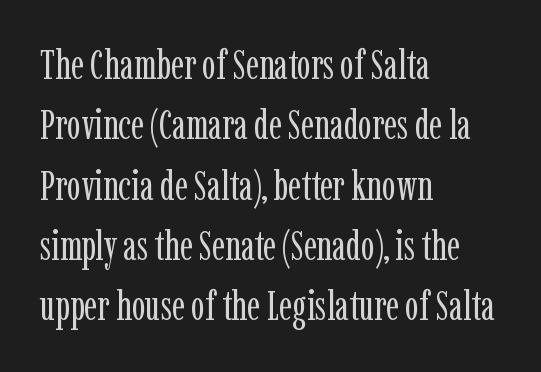
On a weight scale, this lands at 450 or below. Unlike a clean sans, this face finishes its strokes with serifs. Rows of type keep a routine distance in the vertical direction. The rag falls on the right side of this text block. A bare baseline throughout the passage.
